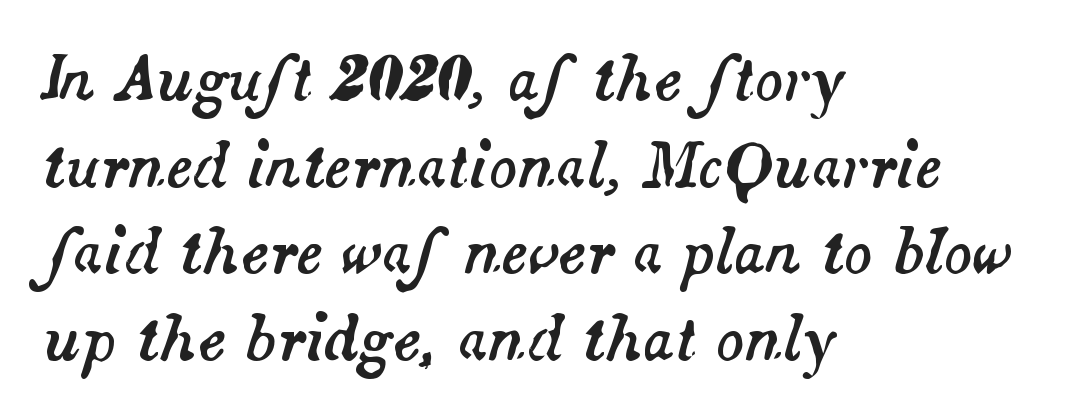
This sample uses plain, unmodified letter spacing. It's the slanting kind of type. Typeset ragged right — the left edge is the straight one. The face used here is proportionally spaced, like ordinary book or web type.
